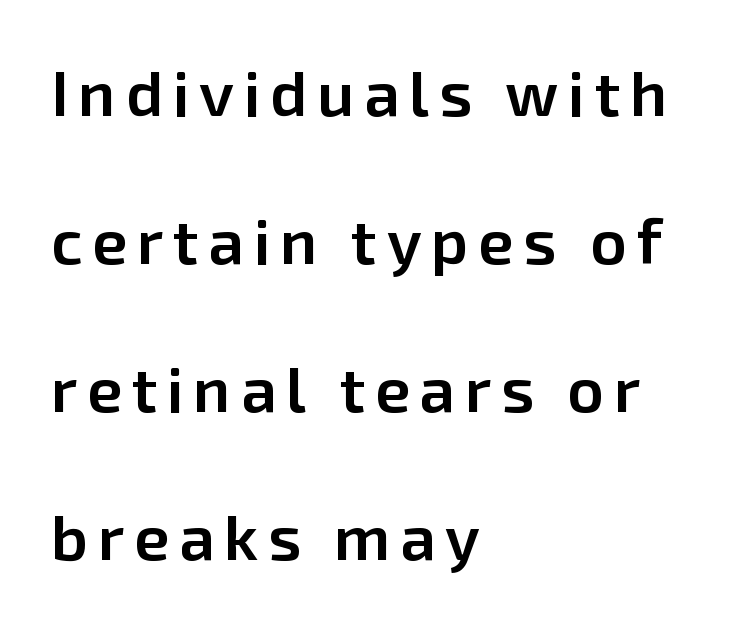
Q: Is the text bold? A: Semi-bold.
Q: Is the text italic (slanted)? A: No, it is upright.
Q: Is the typeface a serif or a sans-serif typeface? A: Sans-serif.
Q: Is the text underlined? A: No.
Q: How is the paragraph aligned? A: Left-aligned.
Q: Is the spacing between lines tight, normal or loose? A: Loose.
Q: Width (condensed, normal, or wide)? A: Normal.
Q: Stroke contrast? A: Low.
Q: x-height? A: Medium.
Q: Monospaced? A: No.
